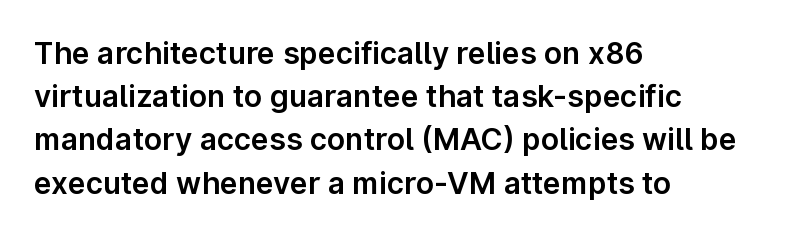
Q: Is the text italic (slanted)? A: No, it is upright.
Q: Is the typeface a serif or a sans-serif typeface? A: Sans-serif.
Q: Is the text underlined? A: No.
Q: How is the paragraph aligned? A: Left-aligned.
Q: Is the spacing between letters normal or unusually wide? A: Normal.
Q: Is the spacing between lines tight, normal or loose? A: Normal.
Q: Width (condensed, normal, or wide)? A: Normal.
Q: Stroke contrast? A: Low.
Q: x-height? A: Medium.
Q: Monospaced? A: No.
